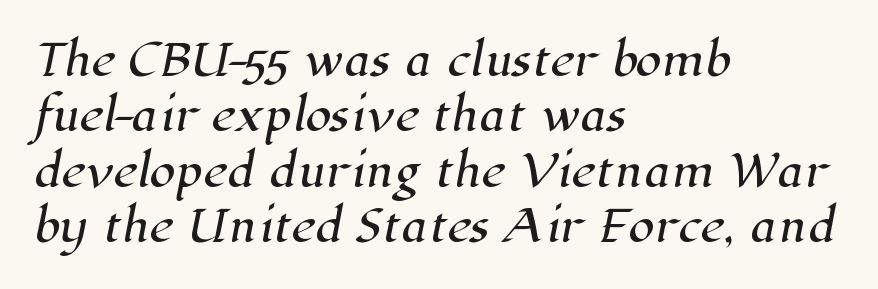
Characters follow at the spacing the type designer built in. Are there feet on the stems? There are — it's a serif. The paragraph has a hard left edge and a soft right edge. The block of text has a typical density, with ordinary space between rows. The area under the type is left untouched.
